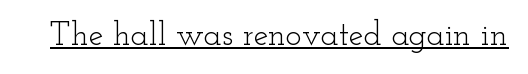
The image shows 33 px light, wide serif type, upright; set normal letter spacing, underlined; low stroke contrast and a small x-height.
